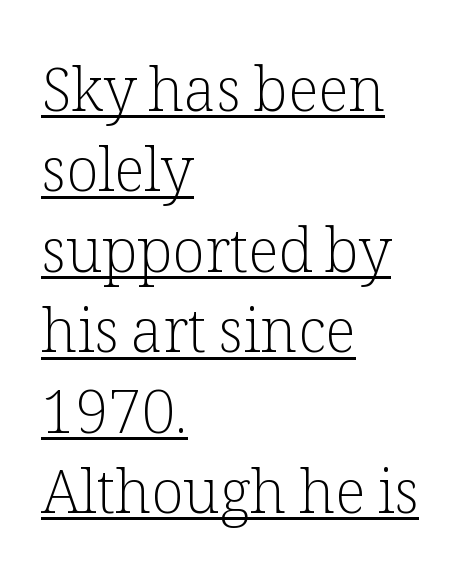
How are the letters spaced? Ordinarily, with no added tracking. Old-style or modern, the face here clearly has serifs. The passage shown is underscored from start to finish. You could not count columns in this text — the font is proportionally spaced. This sample keeps an unexceptional amount of space between lines.
